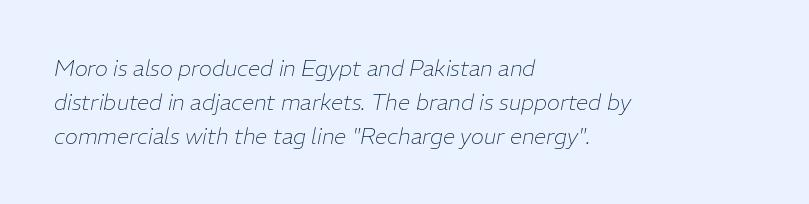
Standard letterfit; no display-style spreading of the glyphs. Summary of vertical rhythm: regular, with standard interline spacing. The gap between lines stays unmarked. This sample uses an oblique cut, with every glyph tilted off the vertical. Does the copy run flush right? No — it runs flush left.
